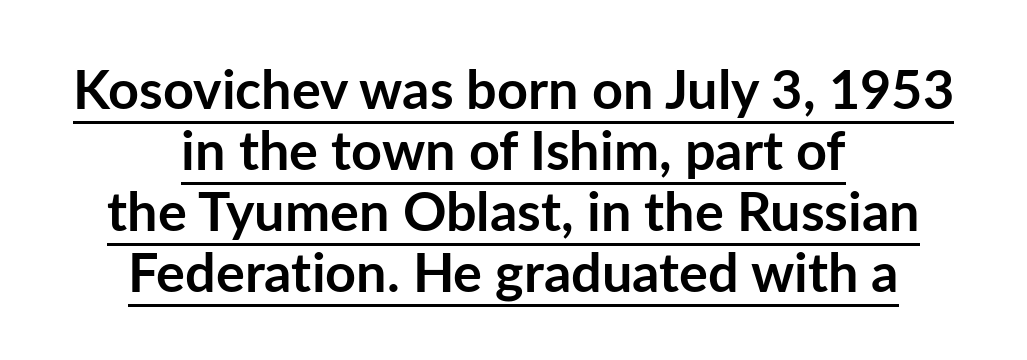
Q: Is the text bold? A: Yes.
Q: Is the text italic (slanted)? A: No, it is upright.
Q: Is the typeface a serif or a sans-serif typeface? A: Sans-serif.
Q: Is the text underlined? A: Yes.
Q: How is the paragraph aligned? A: Centered.
Q: Is the spacing between letters normal or unusually wide? A: Normal.
Q: Is the spacing between lines tight, normal or loose? A: Tight.
Q: Width (condensed, normal, or wide)? A: Normal.
Q: Stroke contrast? A: Low.
Q: x-height? A: Medium.
Q: Monospaced? A: No.
